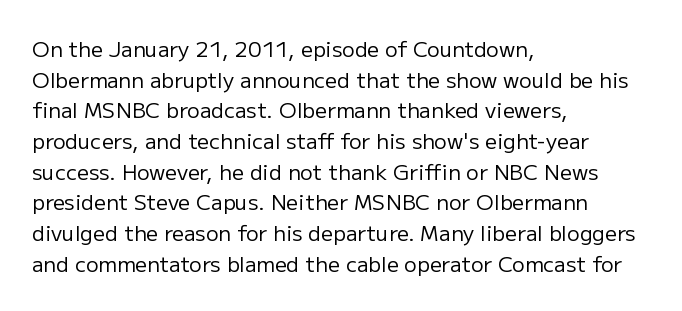
{"italic": "no", "bold": "no", "underline": "no", "align": "left", "line_spacing": "normal", "line_spacing_ratio": 1.46, "letter_spacing": "normal", "letter_spacing_em": 0.0, "glyph_px": 21}
